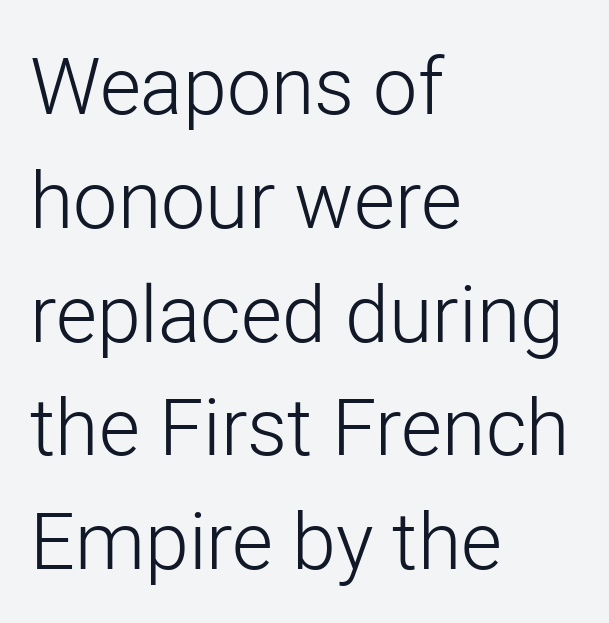
Q: Is the text bold? A: No.
Q: Is the text italic (slanted)? A: No, it is upright.
Q: Is the typeface a serif or a sans-serif typeface? A: Sans-serif.
Q: Is the text underlined? A: No.
Q: How is the paragraph aligned? A: Left-aligned.
Q: Is the spacing between letters normal or unusually wide? A: Normal.
Q: Is the spacing between lines tight, normal or loose? A: Normal.
Q: Width (condensed, normal, or wide)? A: Normal.
Q: Stroke contrast? A: Low.
Q: x-height? A: Medium.
Q: Monospaced? A: No.
